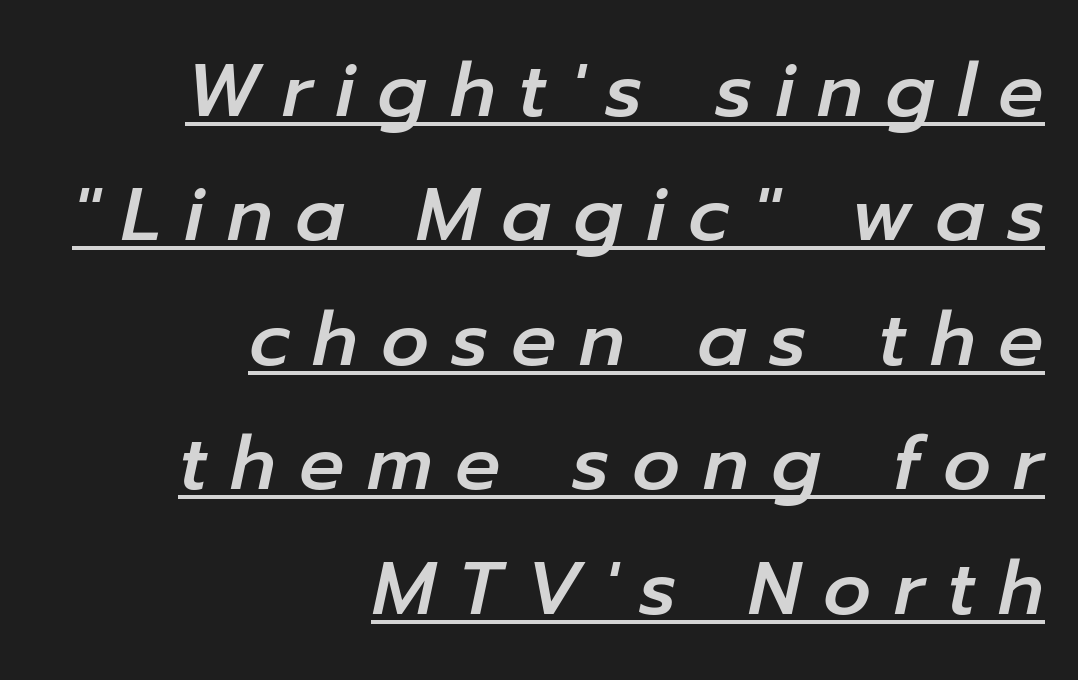
{"italic": "yes", "lean": "right", "slant_degrees": 12, "width": "normal", "stroke_contrast": "low", "x_height": "medium", "monospaced": "no", "underline": "yes", "align": "right", "line_spacing": "normal", "line_spacing_ratio": 1.66, "letter_spacing": "wide", "letter_spacing_em": 0.3, "glyph_px": 75}
